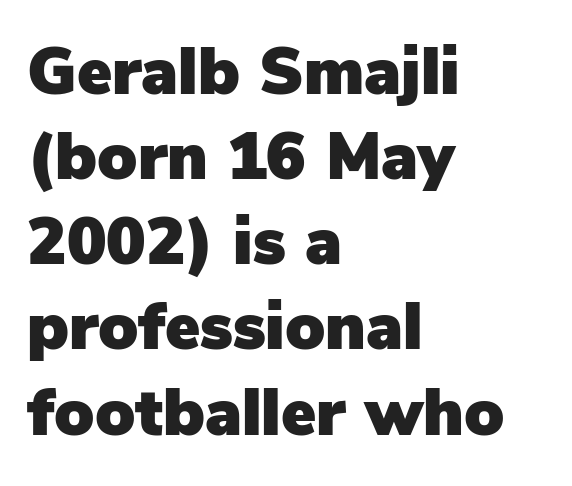
The image shows 66 px sans-serif type, upright; set left-aligned, normal line spacing (1.29x), normal letter spacing, not underlined; low stroke contrast and a medium x-height.
